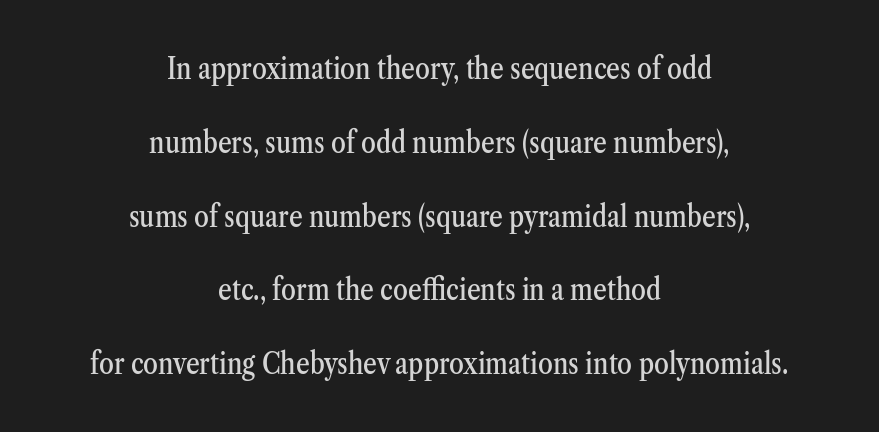
{"serif": "yes", "italic": "no", "width": "condensed", "stroke_contrast": "medium", "x_height": "medium", "monospaced": "no", "underline": "no", "align": "center", "line_spacing": "loose", "line_spacing_ratio": 2.46, "letter_spacing": "normal", "letter_spacing_em": 0.0, "glyph_px": 30}
